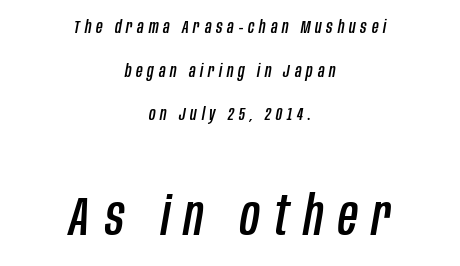
Q: Is the text italic (slanted)? A: Yes, it leans right by about 10 degrees.
Q: Is the text underlined? A: No.
Q: How is the paragraph aligned? A: Centered.
Q: Is the spacing between letters normal or unusually wide? A: Unusually wide.
Q: Is the spacing between lines tight, normal or loose? A: Loose.
Q: Which block of text is set in a larger size, the first (top) or the second (bottom)? A: The second (bottom) one.
Q: Width (condensed, normal, or wide)? A: Condensed.
Q: Stroke contrast? A: Low.
Q: x-height? A: Large.
Q: Monospaced? A: No.
